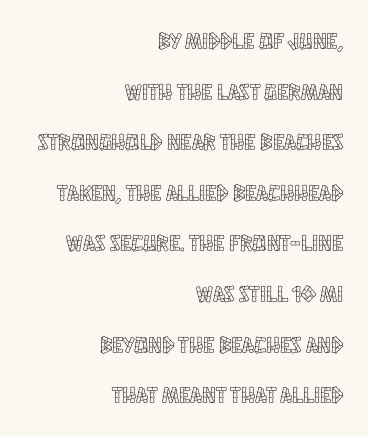
The image shows 23 px text type, upright; set right-aligned, loose line spacing (2.2x), normal letter spacing, not underlined.
